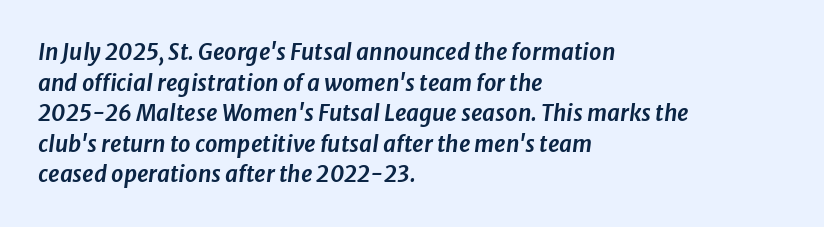
{"italic": "yes", "lean": "right", "slant_degrees": 8, "underline": "no", "align": "left", "line_spacing": "normal", "line_spacing_ratio": 1.39, "letter_spacing": "normal", "letter_spacing_em": 0.0, "glyph_px": 22}
